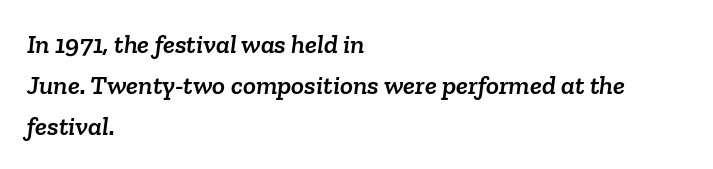
These lines sit exactly where default settings would place them. The baseline area is clear. Tracking here is standard; glyphs follow each other at the usual distance. Typeset ragged right — the left edge is the straight one.
